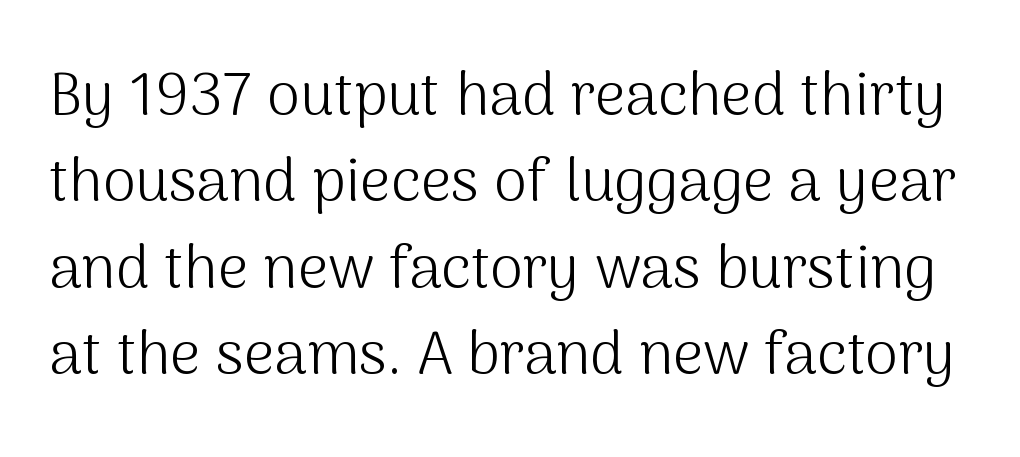
{"serif": "no", "italic": "no", "bold": "no", "weight": "light", "width": "normal", "stroke_contrast": "medium", "x_height": "medium", "monospaced": "no", "underline": "no", "line_spacing": "normal", "line_spacing_ratio": 1.44, "letter_spacing": "normal", "letter_spacing_em": 0.0, "glyph_px": 60}
